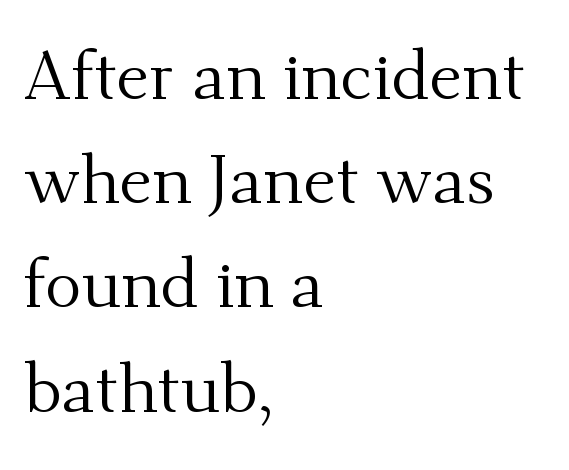
Type style note: has serifs. Horizontal alignment here is leftward, the default for most running prose. No extra tracking has been applied to these lines. Counters stay open thanks to moderate or lighter strokes.
